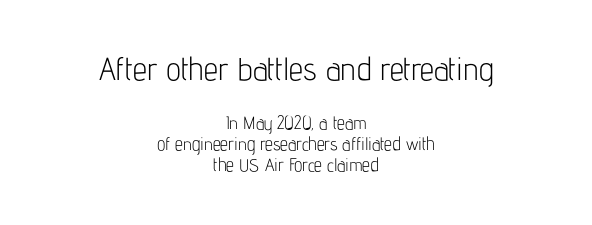
Q: Is the text bold? A: No.
Q: Is the text italic (slanted)? A: No, it is upright.
Q: Is the typeface a serif or a sans-serif typeface? A: Sans-serif.
Q: Is the text underlined? A: No.
Q: How is the paragraph aligned? A: Centered.
Q: Is the spacing between letters normal or unusually wide? A: Normal.
Q: Is the spacing between lines tight, normal or loose? A: Tight.
Q: Which block of text is set in a larger size, the first (top) or the second (bottom)? A: The first (top) one.
Q: Width (condensed, normal, or wide)? A: Condensed.
Q: Stroke contrast? A: Low.
Q: x-height? A: Medium.
Q: Monospaced? A: No.
